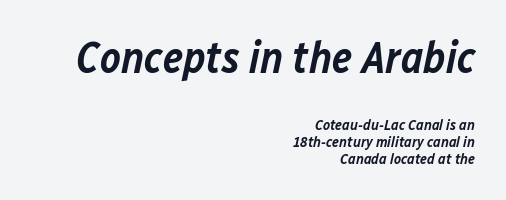
Q: Is the text bold? A: Semi-bold.
Q: Is the text italic (slanted)? A: Yes, it leans right by about 12 degrees.
Q: Is the text underlined? A: No.
Q: How is the paragraph aligned? A: Right-aligned.
Q: Is the spacing between letters normal or unusually wide? A: Normal.
Q: Is the spacing between lines tight, normal or loose? A: Tight.
Q: Which block of text is set in a larger size, the first (top) or the second (bottom)? A: The first (top) one.
Q: Width (condensed, normal, or wide)? A: Normal.
Q: Stroke contrast? A: Low.
Q: x-height? A: Medium.
Q: Monospaced? A: No.
